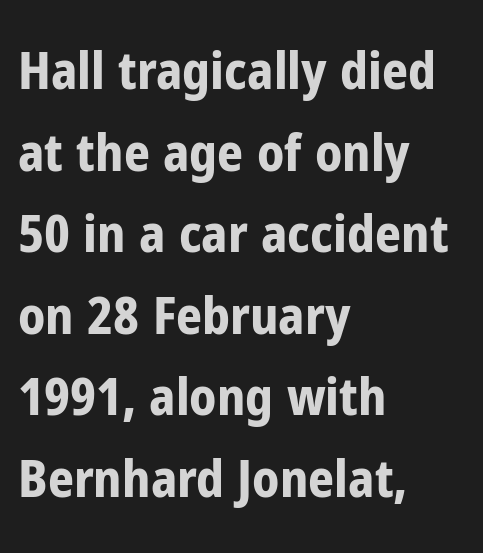
Interline gaps are of average width in this sample. This rendering uses left alignment, leaving the right contour irregular. Each glyph is drawn with heavy, bold strokes. This rendering features lettering with no underline. No extra tracking has been applied to these lines. A roman cut, with each character standing at attention.
